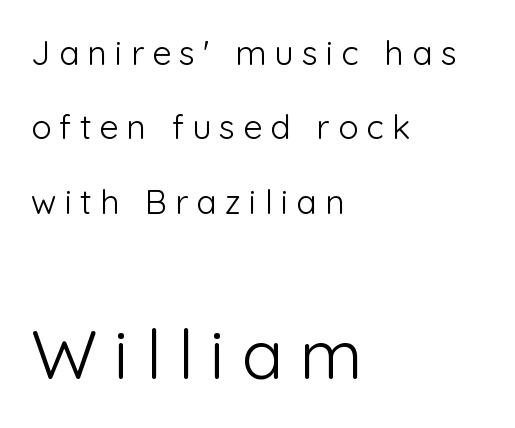
The image shows 69 px light sans-serif type, upright; set left-aligned, loose line spacing (2.19x), unusually wide letter spacing (+0.24 em), not underlined; the second (bottom) block is 2.03x larger; low stroke contrast and a medium x-height.
